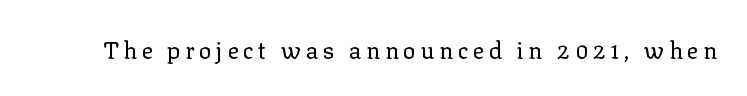
It's the straight-up-and-down kind of type. No extra ink here — the face is not bold. Descender tails drop into unmarked territory. Short note: letters widely spaced.
